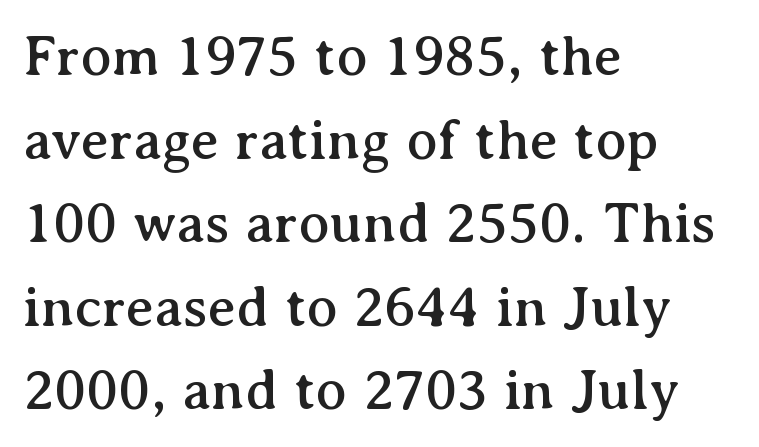
Q: Is the text italic (slanted)? A: No, it is upright.
Q: Is the typeface a serif or a sans-serif typeface? A: Serif.
Q: Is the text underlined? A: No.
Q: How is the paragraph aligned? A: Left-aligned.
Q: Is the spacing between letters normal or unusually wide? A: Normal.
Q: Is the spacing between lines tight, normal or loose? A: Normal.
Q: Width (condensed, normal, or wide)? A: Normal.
Q: Stroke contrast? A: Medium.
Q: x-height? A: Medium.
Q: Monospaced? A: No.
